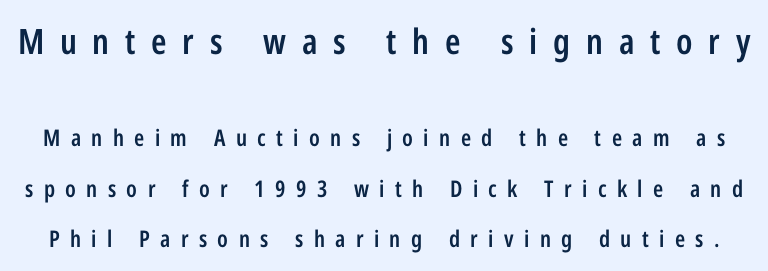
The gaps between neighbouring characters are conspicuously large. Descender tails drop into unmarked territory. Which chunk is bigger? The first one — the top block dwarfs the bottom. Is the type bold? Partly — it's a semibold, heavier than regular but not fully bold.
